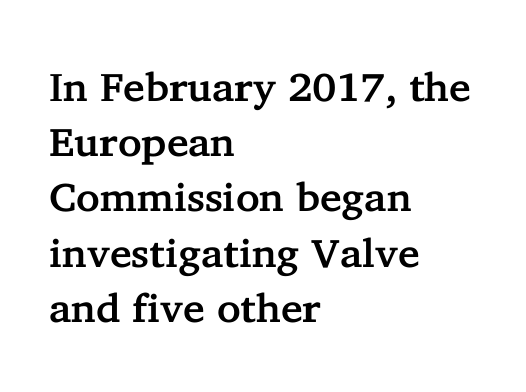
Q: Is the text italic (slanted)? A: No, it is upright.
Q: Is the typeface a serif or a sans-serif typeface? A: Serif.
Q: Is the text underlined? A: No.
Q: How is the paragraph aligned? A: Left-aligned.
Q: Is the spacing between letters normal or unusually wide? A: Normal.
Q: Is the spacing between lines tight, normal or loose? A: Normal.
Q: Width (condensed, normal, or wide)? A: Normal.
Q: Stroke contrast? A: Low.
Q: x-height? A: Medium.
Q: Monospaced? A: No.
